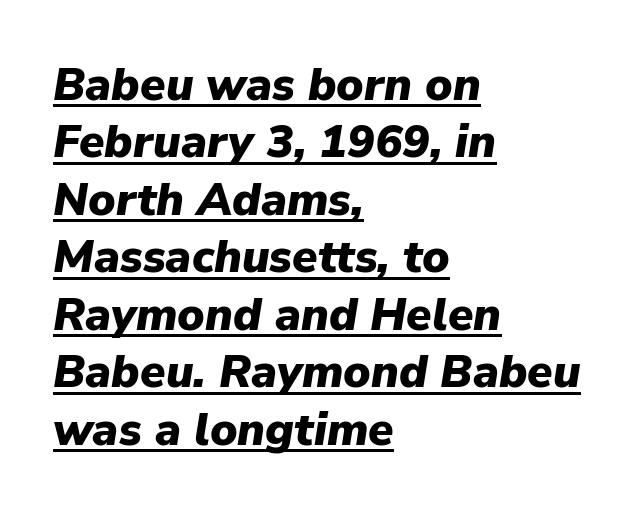
The lettering tilts uniformly, giving the passage an italic look. Observe the ordinary spacing: letters are neighbours, not strangers. Proportional: the letters do not fall into vertical columns. This is heavy type, rendered in bold. The text block is weighted toward the left margin, trailing off unevenly rightward.
